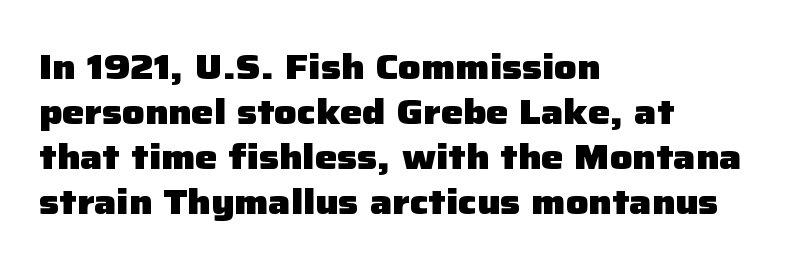
{"serif": "no", "italic": "no", "bold": "yes", "weight": "heavy", "width": "normal", "stroke_contrast": "low", "x_height": "medium", "monospaced": "no", "underline": "no", "align": "left", "line_spacing": "normal", "line_spacing_ratio": 1.29, "letter_spacing": "normal", "letter_spacing_em": 0.0, "glyph_px": 35}
